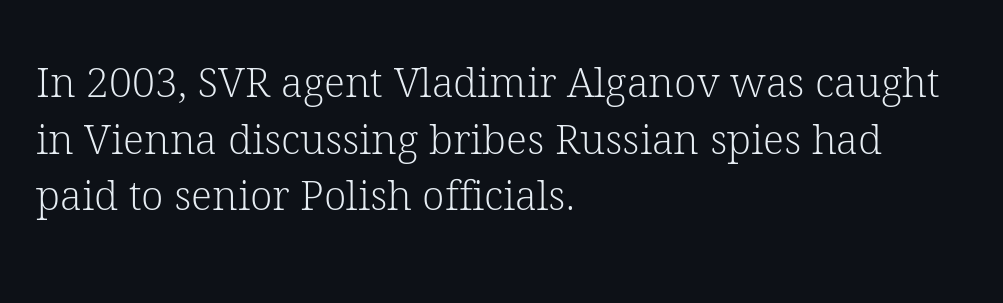
A typesetter would call this proportional, since set widths differ per character. The passage shown is not underscored anywhere. Notice how the passage keeps a crisp vertical edge on the left only. A typesetter would call this leading conventional body-copy spacing. The specimen reads as upright at a glance. Regarding serifs, this sample has them.
